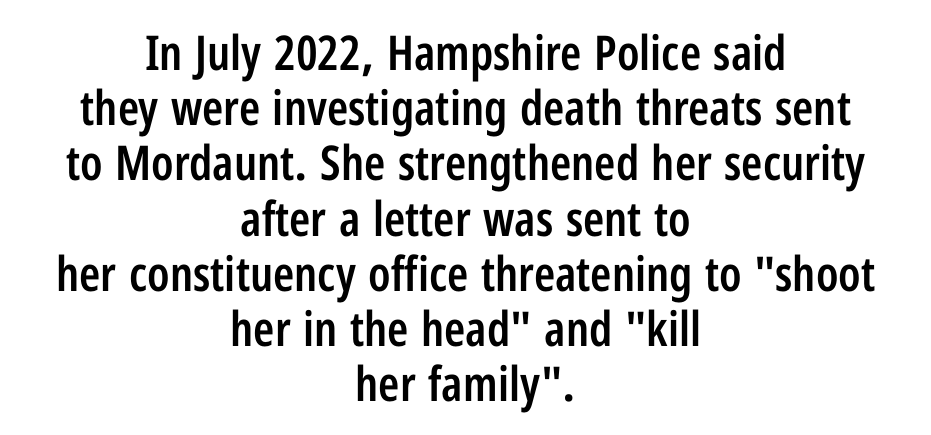
Lines of text with bare space underneath. A typesetter would call this zero additional tracking. The lettering stays uniformly vertical, giving the passage a roman look. Stroke terminals: plain, sans-serif.
